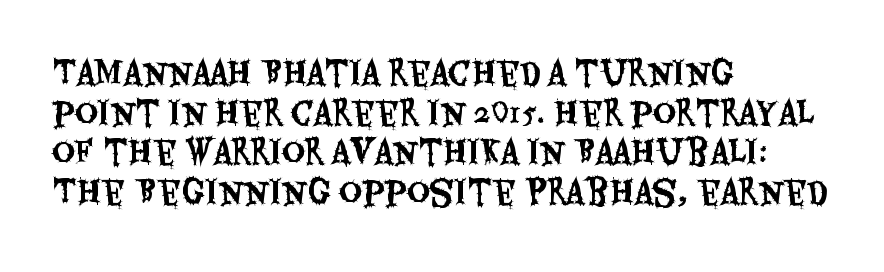
The image shows 32 px condensed sans-serif type, upright; set left-aligned, line spacing 1.24x, normal letter spacing, not underlined; medium stroke contrast and a large x-height.
